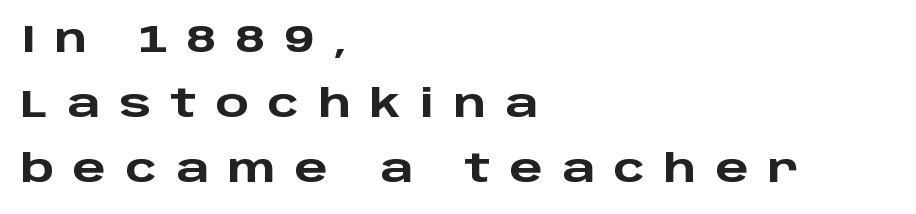
The image shows 39 px heavy, wide sans-serif type, upright; set left-aligned, normal line spacing (1.67x), unusually wide letter spacing (+0.49 em), not underlined; low stroke contrast and a large x-height.
